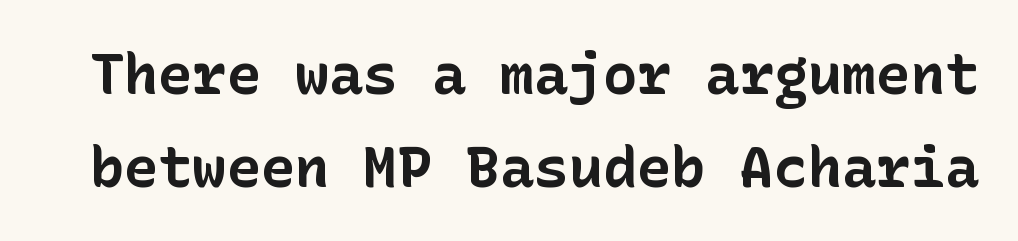
Q: Is the text bold? A: Yes.
Q: Is the text italic (slanted)? A: No, it is upright.
Q: Is the typeface a serif or a sans-serif typeface? A: Sans-serif.
Q: Is the text underlined? A: No.
Q: Is the spacing between letters normal or unusually wide? A: Normal.
Q: Is the spacing between lines tight, normal or loose? A: Normal.
Q: Width (condensed, normal, or wide)? A: Normal.
Q: Stroke contrast? A: Low.
Q: x-height? A: Medium.
